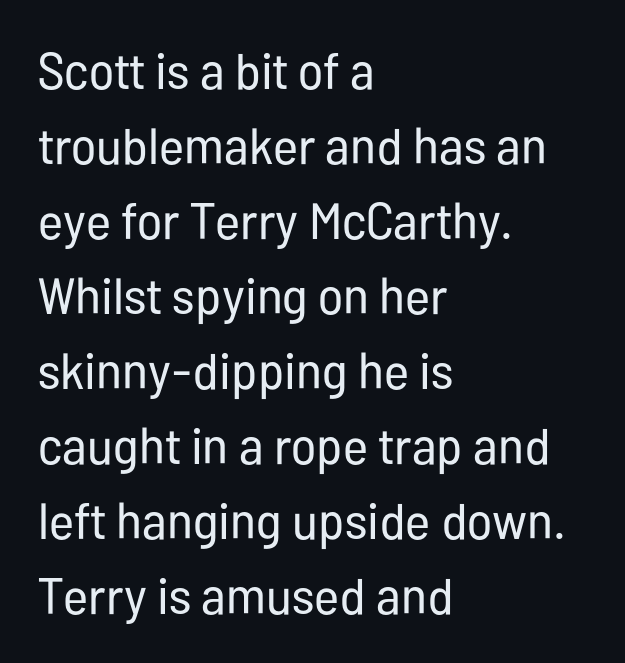
Q: Is the text bold? A: No.
Q: Is the text italic (slanted)? A: No, it is upright.
Q: Is the typeface a serif or a sans-serif typeface? A: Sans-serif.
Q: Is the text underlined? A: No.
Q: How is the paragraph aligned? A: Left-aligned.
Q: Is the spacing between letters normal or unusually wide? A: Normal.
Q: Is the spacing between lines tight, normal or loose? A: Normal.
Q: Width (condensed, normal, or wide)? A: Condensed.
Q: Stroke contrast? A: Low.
Q: x-height? A: Medium.
Q: Monospaced? A: No.
